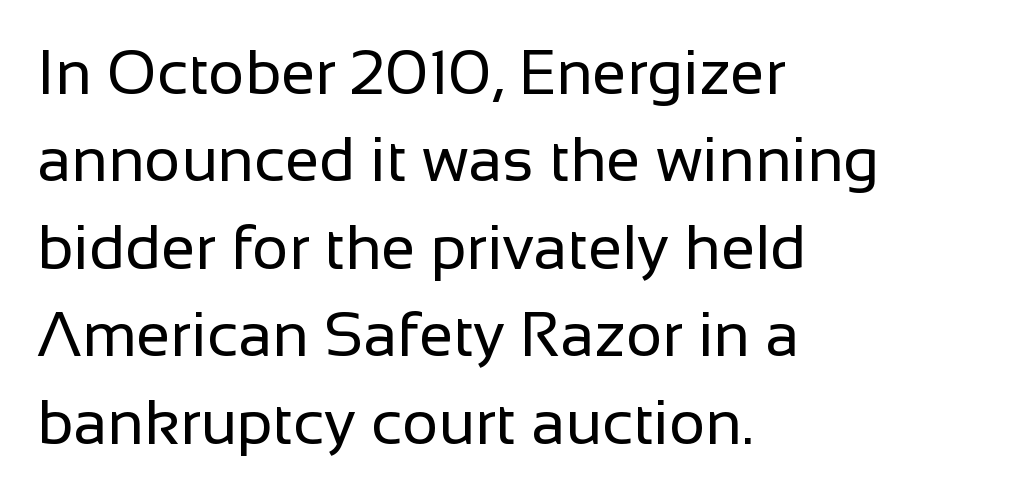
The image shows 62 px regular-weight sans-serif type, upright; set left-aligned, normal line spacing (1.41x), normal letter spacing, not underlined; low stroke contrast and a medium x-height.
